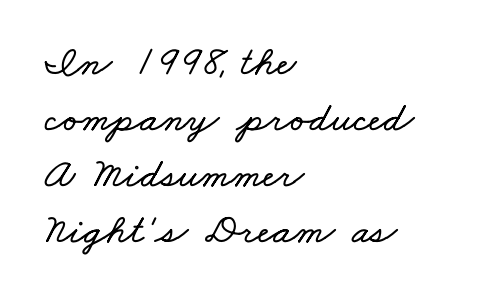
{"width": "wide", "stroke_contrast": "low", "x_height": "small", "monospaced": "no", "underline": "no", "align": "left", "line_spacing": "normal", "line_spacing_ratio": 1.33, "letter_spacing": "normal", "letter_spacing_em": 0.0, "glyph_px": 42}
